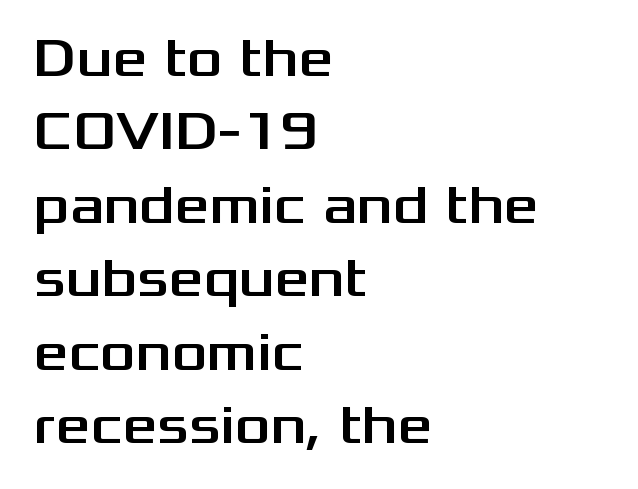
Compared with typical paragraphs, the rows here are spaced about the same. The letters carry no serifs — their stems end cleanly without finishing strokes. Each row of text sits above clean, open space. No italicization has been applied; the sample stays upright. There is no visible air inserted between adjacent glyphs.
